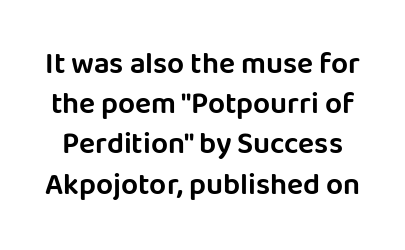
The image shows 30 px sans-serif type, upright; set normal line spacing (1.34x), normal letter spacing, not underlined; low stroke contrast and a large x-height.
